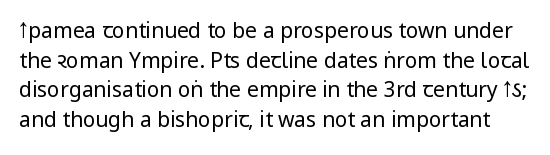
Q: Is the text bold? A: No.
Q: Is the text italic (slanted)? A: No, it is upright.
Q: Is the text underlined? A: No.
Q: Is the spacing between letters normal or unusually wide? A: Normal.
Q: Is the spacing between lines tight, normal or loose? A: Normal.
